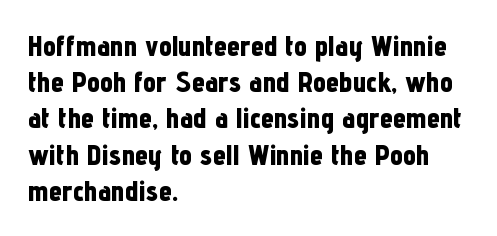
{"serif": "no", "italic": "no", "bold": "yes", "weight": "bold", "width": "condensed", "stroke_contrast": "low", "x_height": "medium", "monospaced": "no", "underline": "no", "align": "left", "line_spacing": "normal", "line_spacing_ratio": 1.25, "letter_spacing": "normal", "letter_spacing_em": 0.0, "glyph_px": 29}
